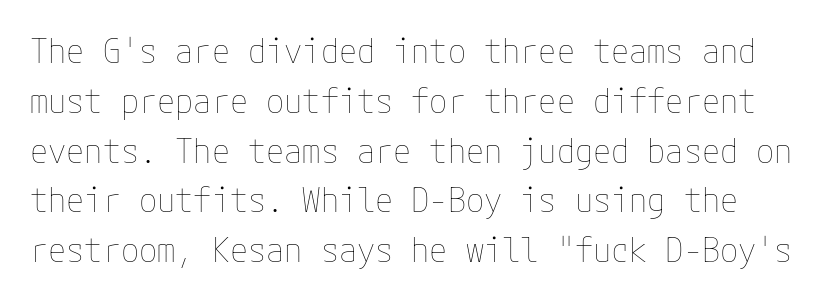
The image shows 33 px thin type, upright; set normal line spacing (1.51x), normal letter spacing, not underlined; low stroke contrast and a medium x-height.
